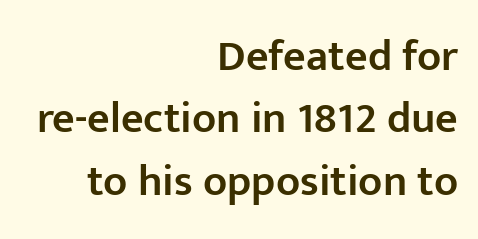
Is this a fixed-width face? No — the glyphs have proportional, varying widths. These lines sit exactly where default settings would place them. Casual observation: everything's shoved over to the right. Notice how the stems are strictly vertical — no italics here. The passage shown is semibold, sitting just below true bold. These lines keep a tight, regular rhythm from letter to letter.
